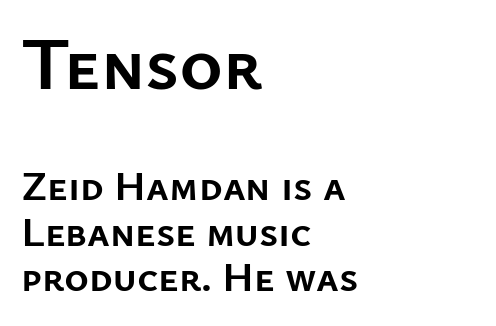
The image shows 74 px semibold sans-serif type, upright; set left-aligned, tight line spacing (1.09x), normal letter spacing, not underlined; the first (top) block is 1.76x larger; low stroke contrast and a medium x-height.
